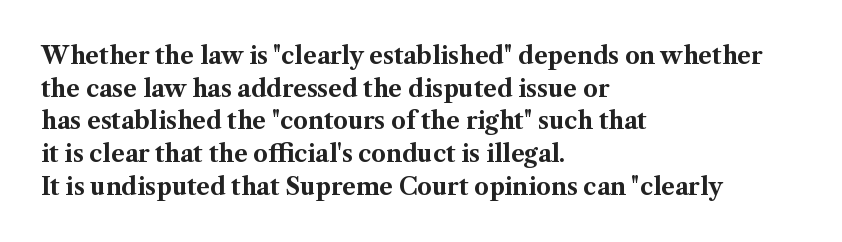
Here the glyphs are tracked normally, forming tight word shapes. One-word summary of the alignment: left. In terms of posture, this sample is upright. Notice how thick the strokes are: this is what a full bold looks like. The lines sit at an ordinary, default distance from one another.
